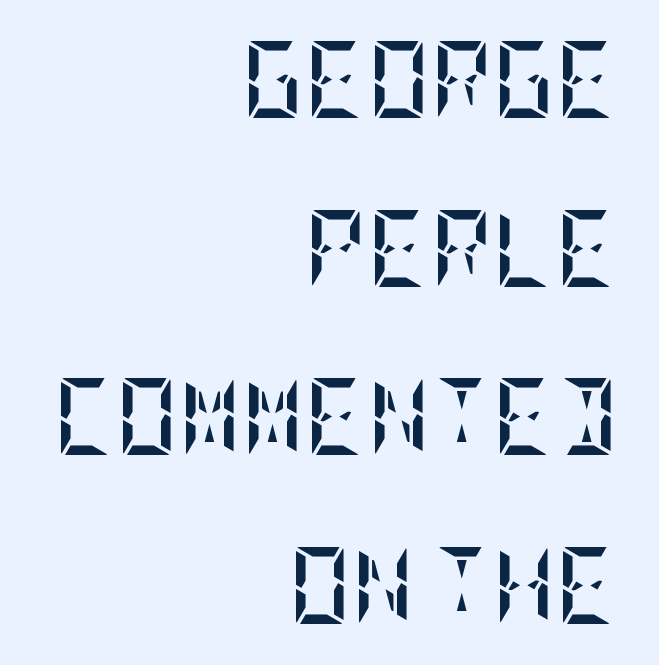
Q: Is the text bold? A: Yes.
Q: Is the text italic (slanted)? A: No, it is upright.
Q: Is the text underlined? A: No.
Q: How is the paragraph aligned? A: Right-aligned.
Q: Is the spacing between letters normal or unusually wide? A: Normal.
Q: Is the spacing between lines tight, normal or loose? A: Loose.
Q: Width (condensed, normal, or wide)? A: Condensed.
Q: Stroke contrast? A: Low.
Q: x-height? A: Large.
